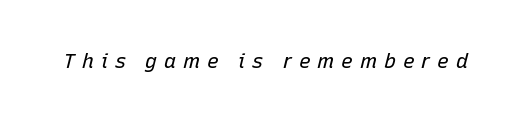
The font sits on the lighter half of the weight spectrum, regular included. Plain, unruled lines of type. The glyphs look as if they've been sheared to an angle. The face used here is rendered with a markedly widened letterfit.
